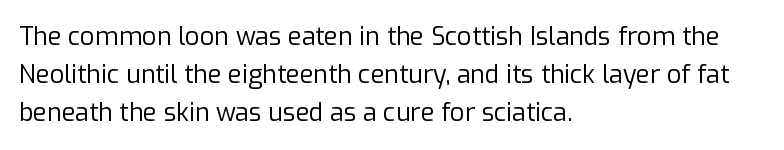
The glyphs are unaccompanied by any horizontal stroke below them. Posture: vertical. These lines keep a tight, regular rhythm from letter to letter. Interline gaps are of average width in this sample. The paragraph shown leans on its left margin.
